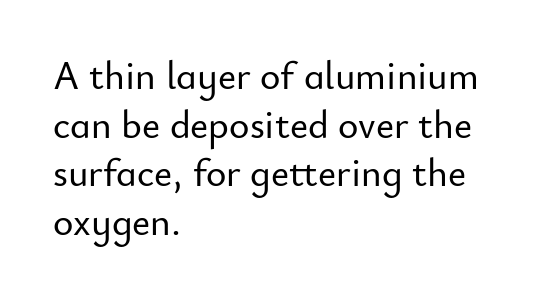
Q: Is the text italic (slanted)? A: No, it is upright.
Q: Is the typeface a serif or a sans-serif typeface? A: Sans-serif.
Q: Is the text underlined? A: No.
Q: How is the paragraph aligned? A: Left-aligned.
Q: Is the spacing between letters normal or unusually wide? A: Normal.
Q: Is the spacing between lines tight, normal or loose? A: Normal.
Q: Width (condensed, normal, or wide)? A: Normal.
Q: Stroke contrast? A: Low.
Q: x-height? A: Small.
Q: Monospaced? A: No.
